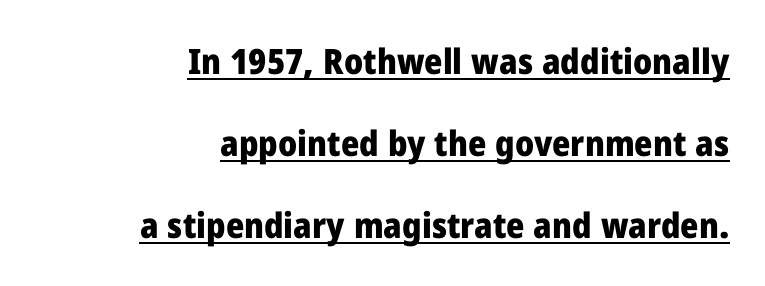
The setting favours the right margin, as signatures and pull-quotes sometimes do. Proportional: the letters do not fall into vertical columns. The horizontal fit of the characters is conventional and even. Students, observe the line beneath the letters — that is underlining. Heavy-handed strokes throughout: this text is bold.
